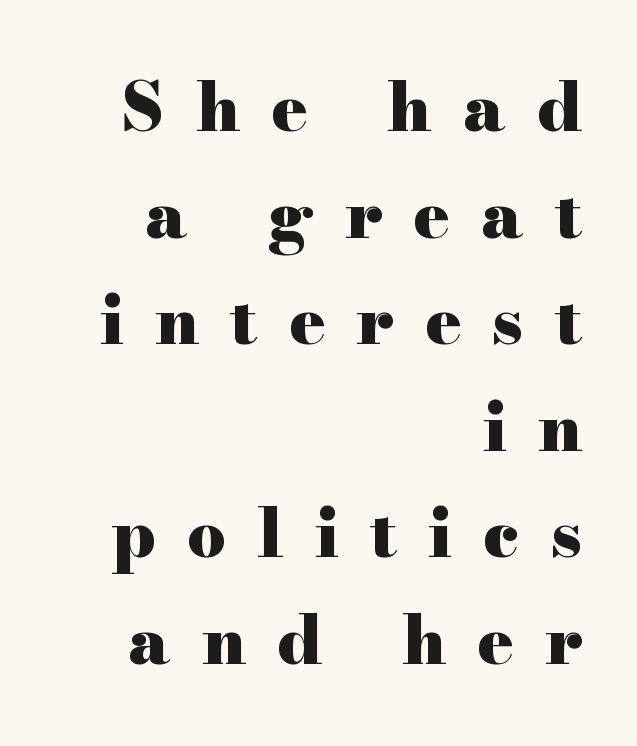
The image shows 67 px heavy, wide serif type, upright; set right-aligned, normal line spacing (1.59x), unusually wide letter spacing (+0.47 em), not underlined; high stroke contrast and a small x-height.
